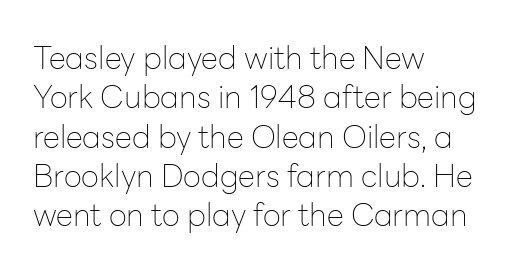
Is this a heavy cut? Hardly; it is regular or lighter. Tall strokes in this sample are plumb rather than angled. What stands out about the letter spacing? Nothing — it is the standard amount. Normally led — the rows are evenly, conventionally spaced.
